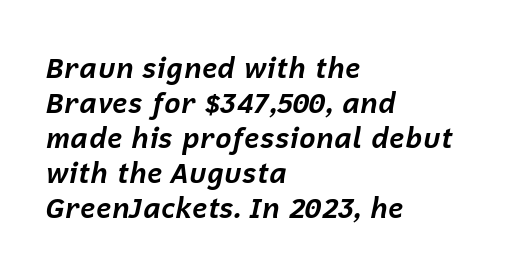
Each glyph is drawn with heavy, bold strokes. Baseline-to-baseline distance is the conventional proportion of letter height. Here the designer chose a conventional face with non-uniform glyph widths. These lines keep a tight, regular rhythm from letter to letter.
